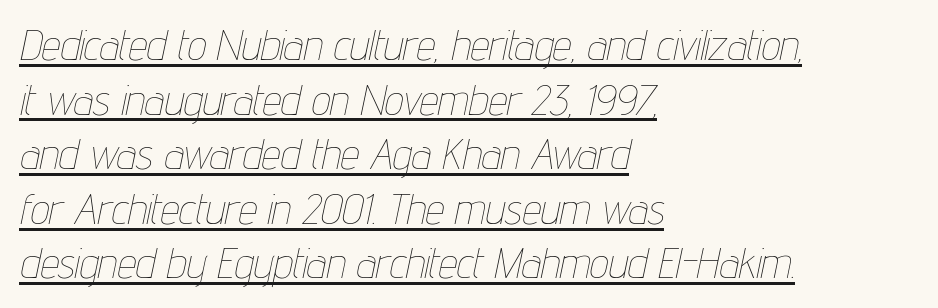
Q: Is the text bold? A: No.
Q: Is the text italic (slanted)? A: Yes, it leans right by about 12 degrees.
Q: Is the text underlined? A: Yes.
Q: How is the paragraph aligned? A: Left-aligned.
Q: Is the spacing between letters normal or unusually wide? A: Normal.
Q: Is the spacing between lines tight, normal or loose? A: Normal.
Q: Width (condensed, normal, or wide)? A: Condensed.
Q: Stroke contrast? A: Low.
Q: x-height? A: Medium.
Q: Monospaced? A: No.
